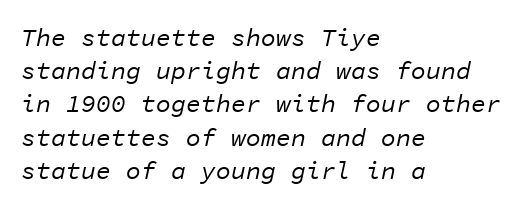
Q: Is the text bold? A: No.
Q: Is the text italic (slanted)? A: Yes, it leans right by about 11 degrees.
Q: Is the text underlined? A: No.
Q: How is the paragraph aligned? A: Left-aligned.
Q: Is the spacing between letters normal or unusually wide? A: Normal.
Q: Is the spacing between lines tight, normal or loose? A: Normal.
